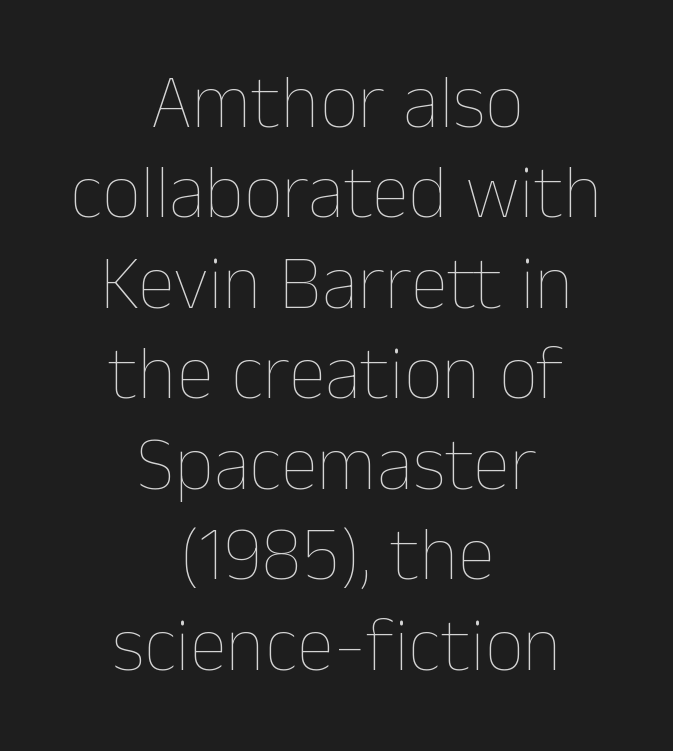
The image shows 76 px thin type, upright; set centered, line spacing 1.19x, normal letter spacing, not underlined; low stroke contrast and a medium x-height.
